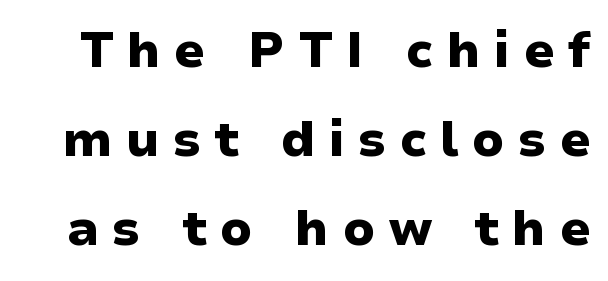
{"serif": "no", "italic": "no", "bold": "yes", "weight": "heavy", "width": "wide", "stroke_contrast": "low", "x_height": "medium", "monospaced": "no", "underline": "no", "line_spacing_ratio": 1.82, "letter_spacing": "wide", "letter_spacing_em": 0.27, "glyph_px": 49}
